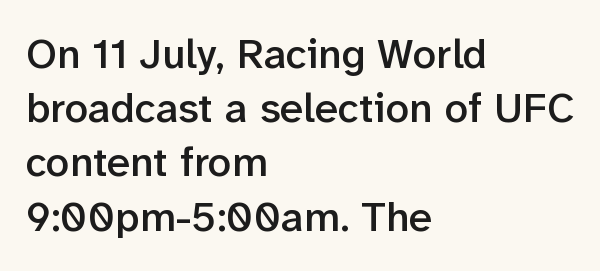
Whoever set this chose a conventional vertical rhythm. Check under the words: just untouched page. Typographically, this falls in the sans-serif category. Italic? Not at all — the glyphs are vertical.
